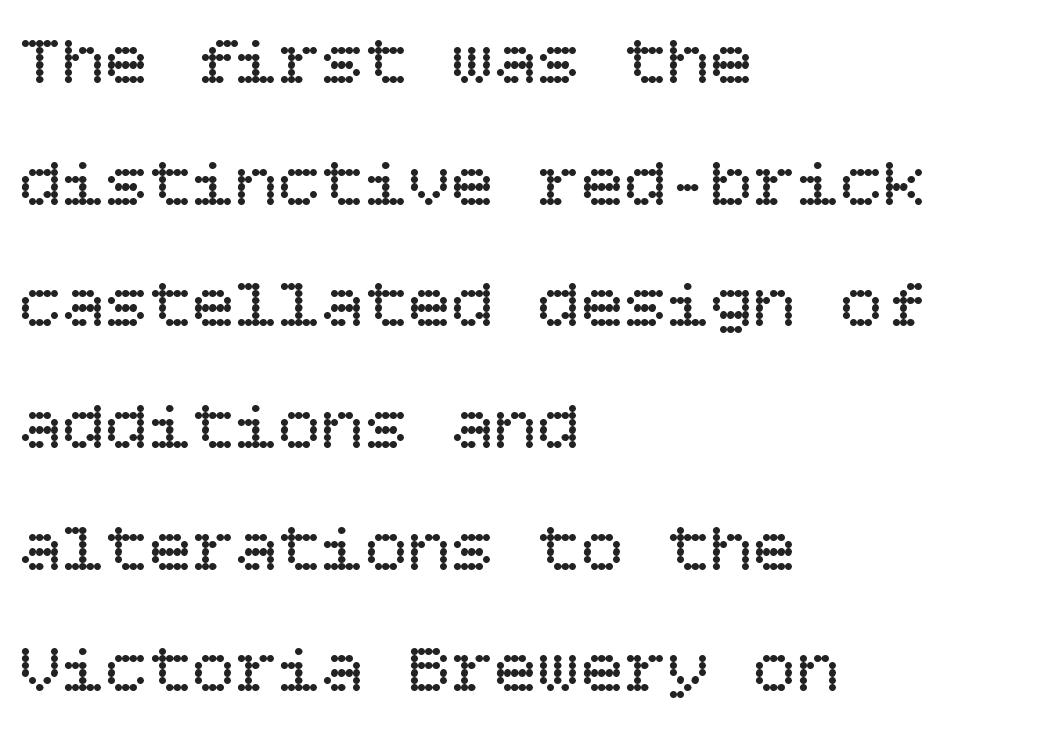
Where is the straight margin? On the left. No extra ink here — the face is not bold. Students, observe: this is what conventionally led text looks like. Glance below the letters and you will spot only blank space. The typography opts for an upright posture over an oblique one. Default kerning and tracking; the words read as compact shapes.
